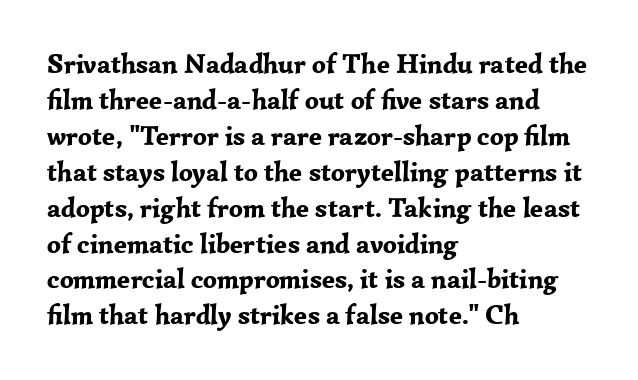
Q: Is the text bold? A: Yes.
Q: Is the text italic (slanted)? A: No, it is upright.
Q: Is the text underlined? A: No.
Q: How is the paragraph aligned? A: Left-aligned.
Q: Is the spacing between letters normal or unusually wide? A: Normal.
Q: Is the spacing between lines tight, normal or loose? A: Normal.
